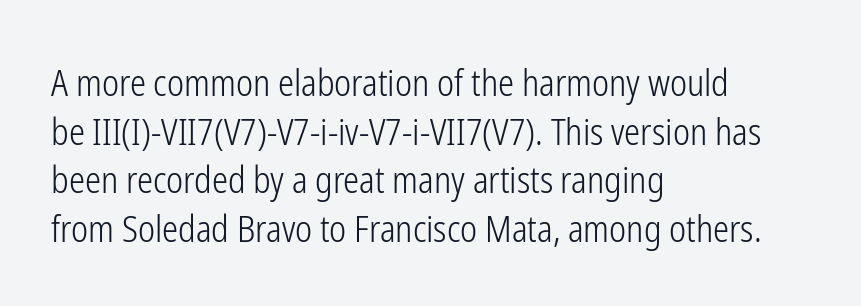
The image shows 36 px light, condensed sans-serif type, upright; set left-aligned, normal line spacing (1.35x), normal letter spacing, not underlined; low stroke contrast and a medium x-height.
